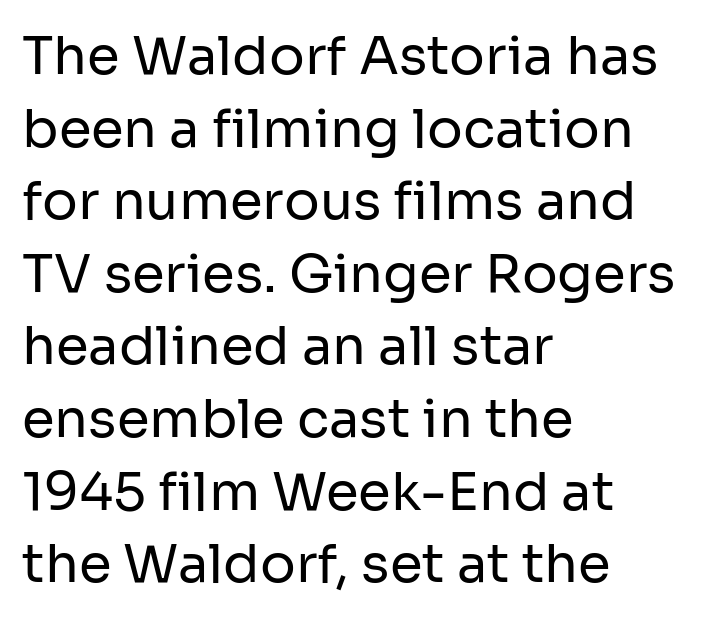
Q: Is the text bold? A: No.
Q: Is the text italic (slanted)? A: No, it is upright.
Q: Is the typeface a serif or a sans-serif typeface? A: Sans-serif.
Q: Is the text underlined? A: No.
Q: How is the paragraph aligned? A: Left-aligned.
Q: Is the spacing between letters normal or unusually wide? A: Normal.
Q: Is the spacing between lines tight, normal or loose? A: Normal.
Q: Width (condensed, normal, or wide)? A: Normal.
Q: Stroke contrast? A: Low.
Q: x-height? A: Medium.
Q: Monospaced? A: No.
